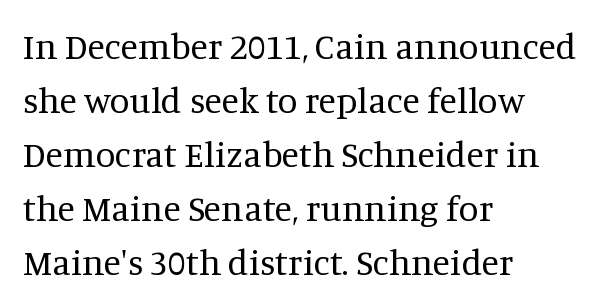
Q: Is the text bold? A: No.
Q: Is the text italic (slanted)? A: No, it is upright.
Q: Is the typeface a serif or a sans-serif typeface? A: Serif.
Q: Is the text underlined? A: No.
Q: How is the paragraph aligned? A: Left-aligned.
Q: Is the spacing between letters normal or unusually wide? A: Normal.
Q: Is the spacing between lines tight, normal or loose? A: Normal.
Q: Width (condensed, normal, or wide)? A: Normal.
Q: Stroke contrast? A: Medium.
Q: x-height? A: Large.
Q: Monospaced? A: No.
